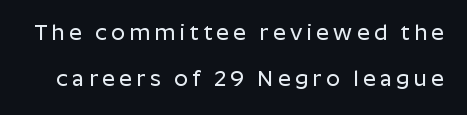
Q: Is the text italic (slanted)? A: No, it is upright.
Q: Is the text underlined? A: No.
Q: Is the spacing between letters normal or unusually wide? A: Unusually wide.
Q: Is the spacing between lines tight, normal or loose? A: Loose.
